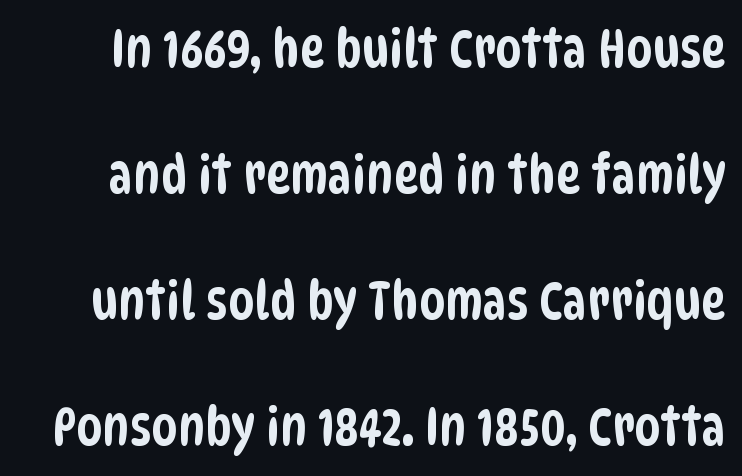
Unlike a traditional serif, this face leaves its strokes unadorned. Note the varied advance widths — an 'i' is clearly narrower than an 'm'. The letterforms sit shoulder to shoulder at normal distance. Quick note: underline off. Summary of vertical rhythm: relaxed, with wide interline spacing.
